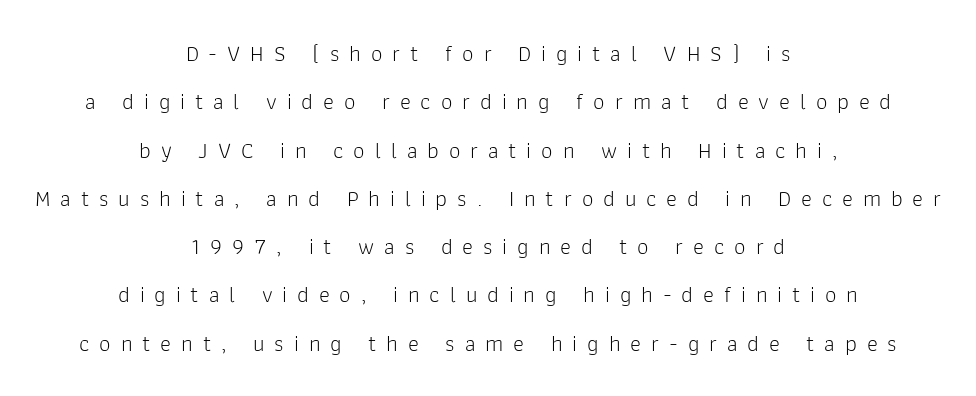
The line texture is sparse and dotted thanks to wide tracking. A centered setting, common on invitations and titles, is used for this passage. Italic? Not at all — the glyphs are vertical. Heaviness? Minimal to ordinary, like unemphasized prose. The block of text is sparse from top to bottom, with ample space between rows.
